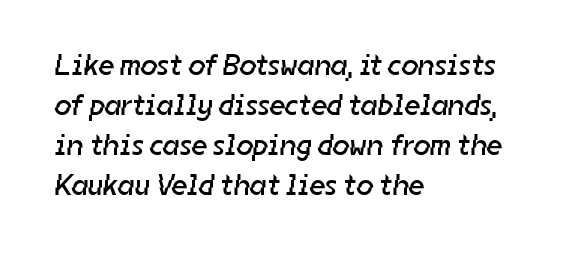
The passage shown has conventional tracking throughout. Here the designer chose a conventional face with non-uniform glyph widths. Weight: in the light-to-regular range. How would I describe the line gaps? Plain and ordinary. Which margin do the lines hug? The left one — the right edge is uneven.
